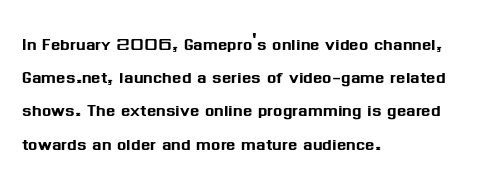
The image shows 22 px text type, upright; set left-aligned, normal line spacing (1.51x), normal letter spacing, not underlined.
